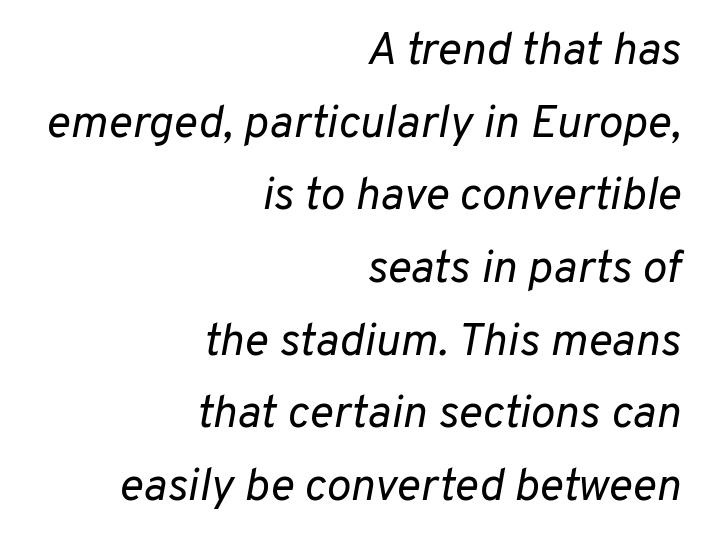
Q: Is the text bold? A: No.
Q: Is the text italic (slanted)? A: Yes, it leans right by about 10 degrees.
Q: Is the text underlined? A: No.
Q: How is the paragraph aligned? A: Right-aligned.
Q: Is the spacing between letters normal or unusually wide? A: Normal.
Q: Is the spacing between lines tight, normal or loose? A: Normal.
Q: Width (condensed, normal, or wide)? A: Normal.
Q: Stroke contrast? A: Low.
Q: x-height? A: Medium.
Q: Monospaced? A: No.
